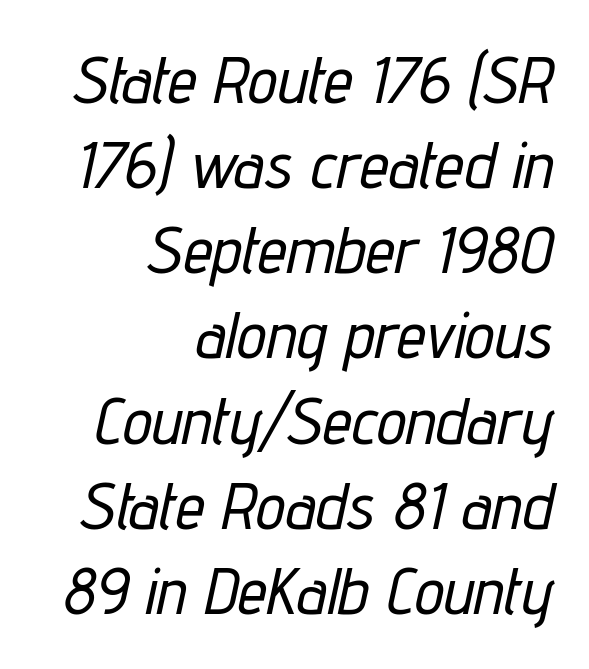
Q: Is the text italic (slanted)? A: Yes, it leans right by about 12 degrees.
Q: Is the text underlined? A: No.
Q: How is the paragraph aligned? A: Right-aligned.
Q: Is the spacing between letters normal or unusually wide? A: Normal.
Q: Is the spacing between lines tight, normal or loose? A: Normal.
Q: Width (condensed, normal, or wide)? A: Condensed.
Q: Stroke contrast? A: Low.
Q: x-height? A: Medium.
Q: Monospaced? A: No.
